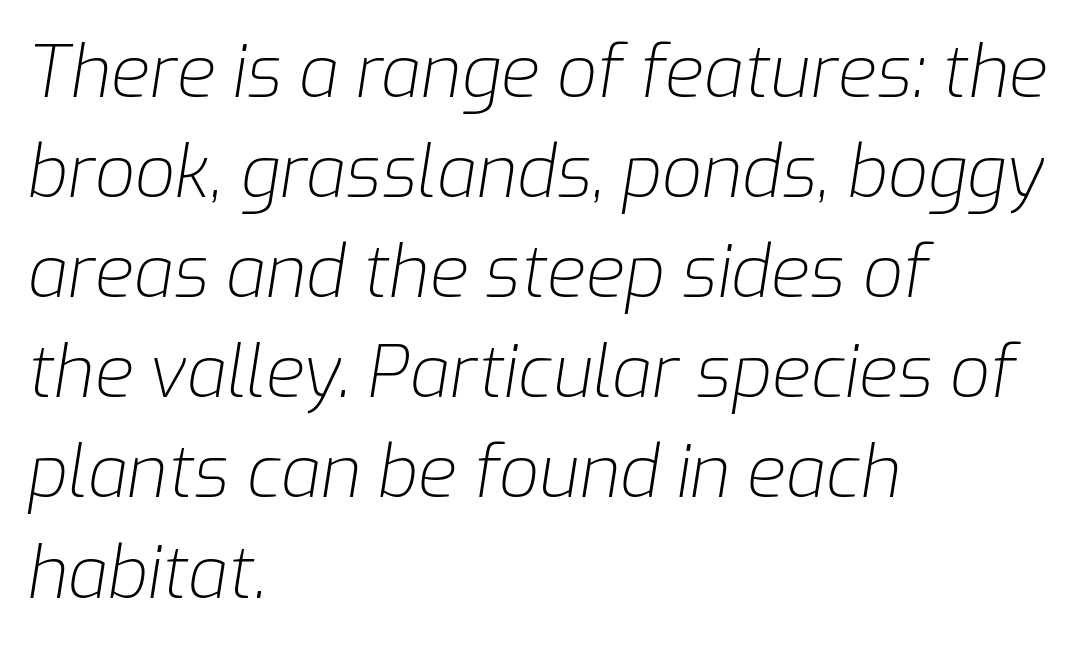
{"italic": "yes", "lean": "right", "slant_degrees": 9, "bold": "no", "weight": "light", "width": "normal", "stroke_contrast": "low", "x_height": "medium", "monospaced": "no", "underline": "no", "align": "left", "line_spacing": "normal", "line_spacing_ratio": 1.41, "letter_spacing": "normal", "letter_spacing_em": 0.0, "glyph_px": 71}
